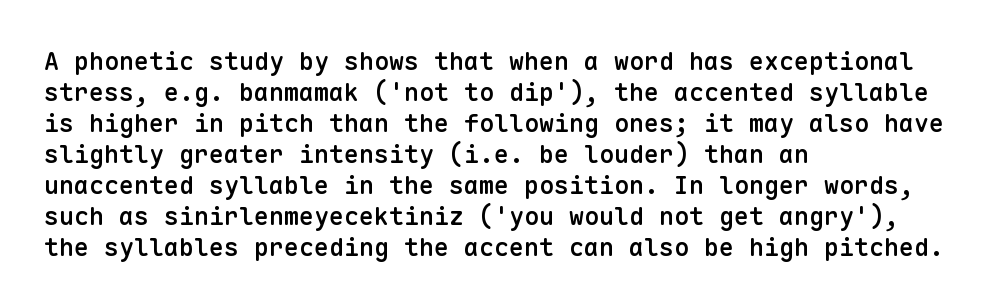
The image shows 25 px text type, upright; set left-aligned, line spacing 1.24x, normal letter spacing, not underlined.
